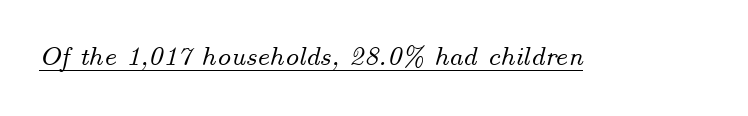
Q: Is the text italic (slanted)? A: Yes, it leans right by about 14 degrees.
Q: Is the text underlined? A: Yes.
Q: Is the spacing between letters normal or unusually wide? A: Normal.
Q: Width (condensed, normal, or wide)? A: Normal.
Q: Stroke contrast? A: Medium.
Q: x-height? A: Small.
Q: Monospaced? A: No.
